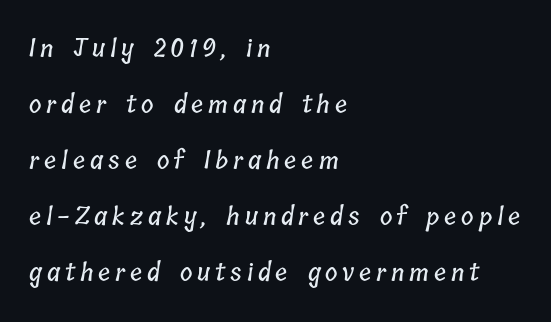
Q: Is the text underlined? A: No.
Q: How is the paragraph aligned? A: Left-aligned.
Q: Is the spacing between letters normal or unusually wide? A: Unusually wide.
Q: Is the spacing between lines tight, normal or loose? A: Loose.
